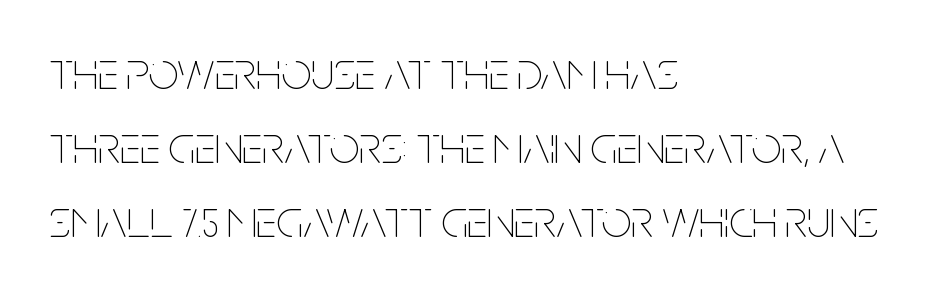
Q: Is the text bold? A: No.
Q: Is the text italic (slanted)? A: No, it is upright.
Q: Is the text underlined? A: No.
Q: How is the paragraph aligned? A: Left-aligned.
Q: Is the spacing between letters normal or unusually wide? A: Normal.
Q: Is the spacing between lines tight, normal or loose? A: Normal.
Q: Width (condensed, normal, or wide)? A: Condensed.
Q: Stroke contrast? A: Low.
Q: x-height? A: Large.
Q: Monospaced? A: No.
